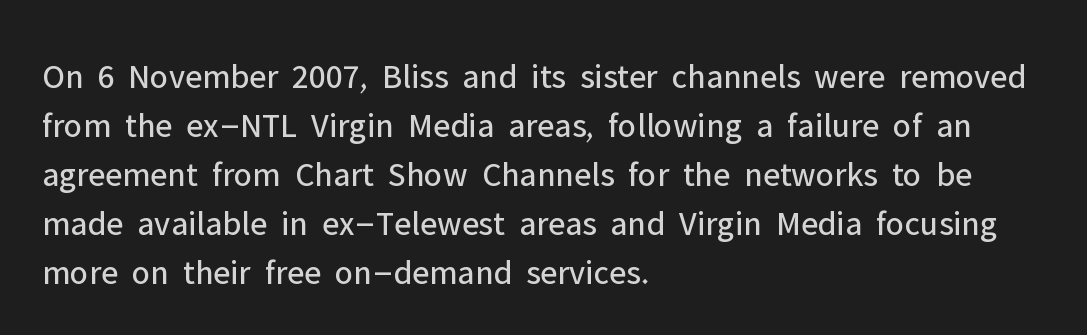
The text was rendered using a sans face with plain stroke endings. Words appear dense and cohesive because spacing is normal. This sample has the flowing, uneven cadence of proportional lettering. Every character sits straight up, as roman type does.
